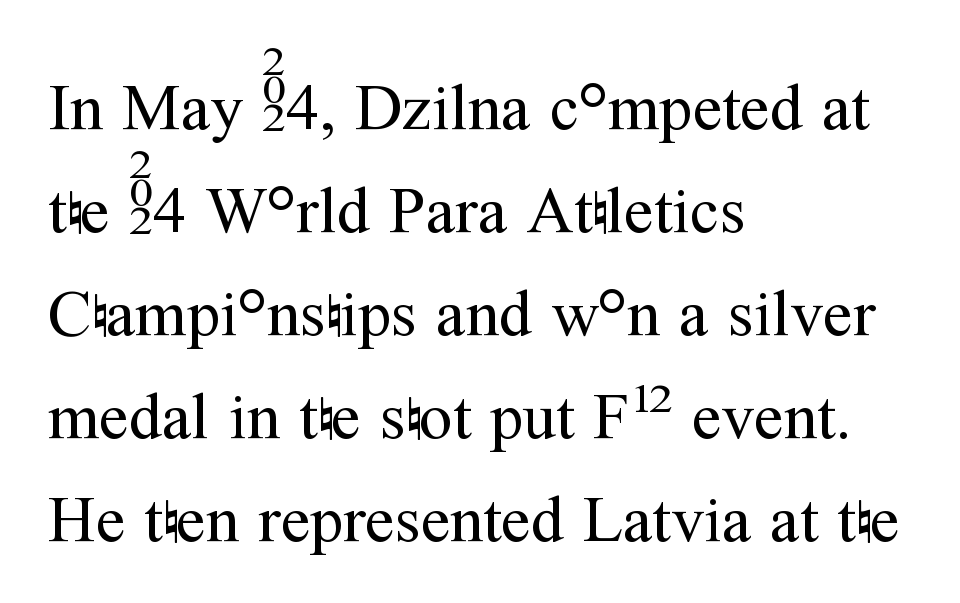
{"serif": "yes", "italic": "no", "bold": "no", "weight": "regular", "width": "normal", "stroke_contrast": "medium", "x_height": "medium", "monospaced": "no", "underline": "no", "align": "left", "line_spacing": "normal", "line_spacing_ratio": 1.56, "letter_spacing": "normal", "letter_spacing_em": 0.0, "glyph_px": 66}
